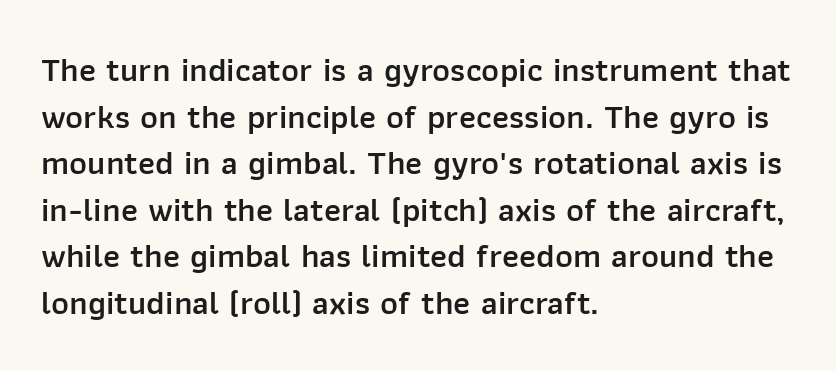
The image shows 34 px semibold sans-serif type, upright; set left-aligned, normal line spacing (1.37x), normal letter spacing, not underlined; low stroke contrast and a medium x-height.
